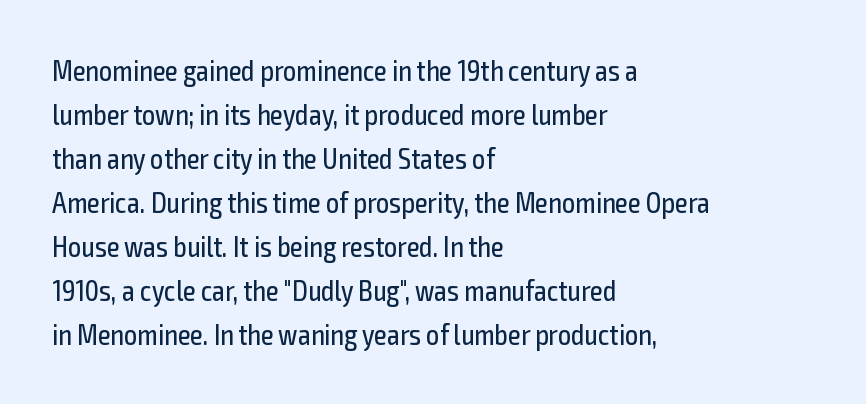
{"serif": "no", "italic": "no", "bold": "no", "weight": "regular", "width": "condensed", "x_height": "medium", "monospaced": "no", "underline": "no", "align": "left", "line_spacing": "normal", "line_spacing_ratio": 1.52, "letter_spacing": "normal", "letter_spacing_em": 0.0, "glyph_px": 29}
